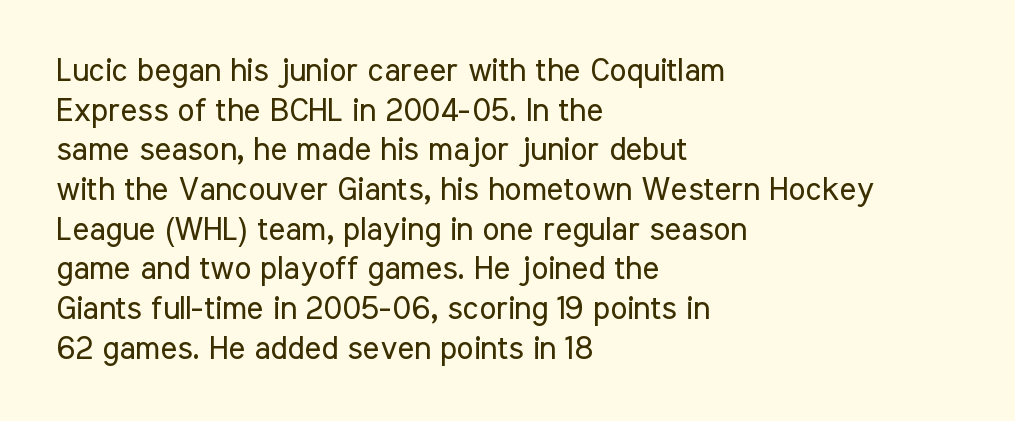
Here the glyphs are tracked normally, forming tight word shapes. Designer's note — italics off, roman on. Do the characters align in a grid? No, the font is proportional. Are there feet on the stems? There aren't — it's a sans.
